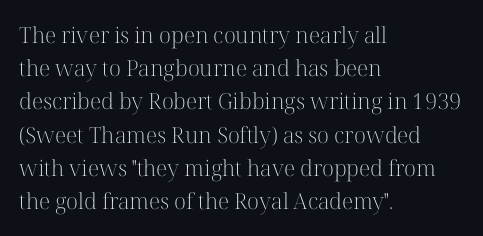
The image shows 22 px text type, upright; set left-aligned, normal line spacing (1.51x), normal letter spacing, not underlined.
